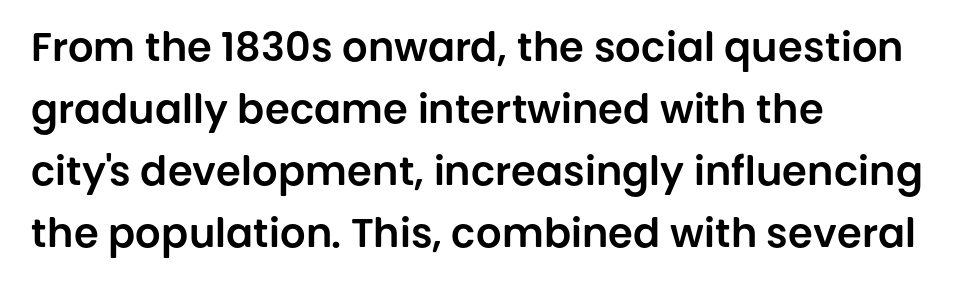
The image shows 40 px sans-serif type, upright; set left-aligned, normal line spacing (1.55x), normal letter spacing, not underlined; low stroke contrast and a large x-height.
